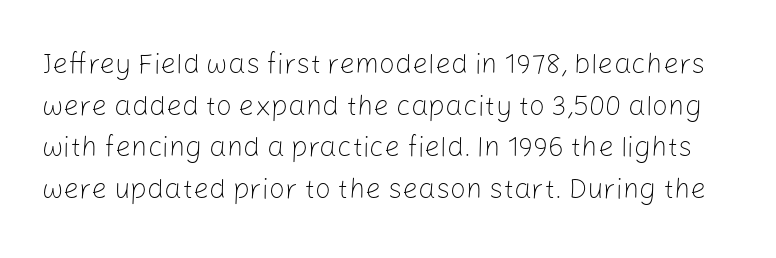
The image shows 28 px light sans-serif type, upright; set normal line spacing (1.49x), normal letter spacing, not underlined; low stroke contrast and a medium x-height.
